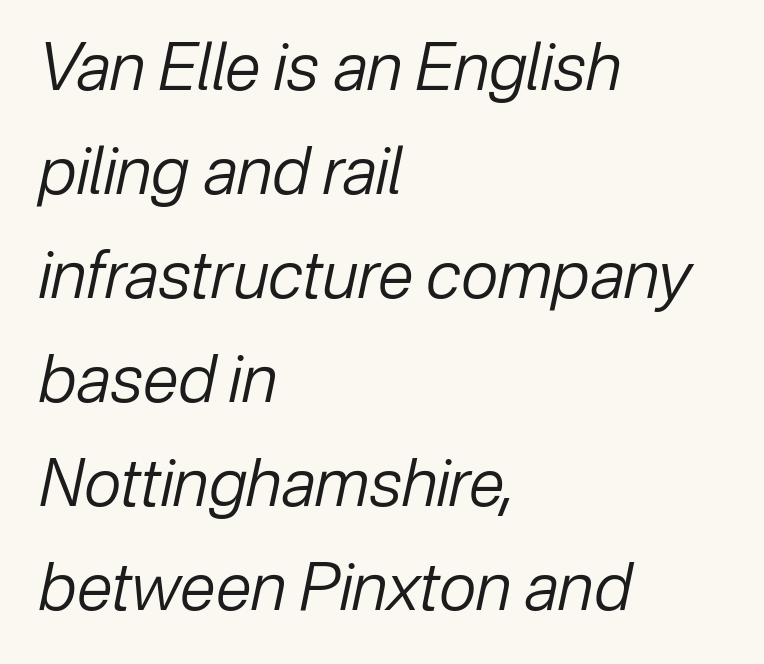
Stems and bowls with no extra thickness — not bold. Beneath every word, the page is bare. Each line starts at the same left margin while the right side varies. Spacing verdict: proportional, widths tailored to each character. Compared with ordinary roman type, these characters are visibly tilted.
